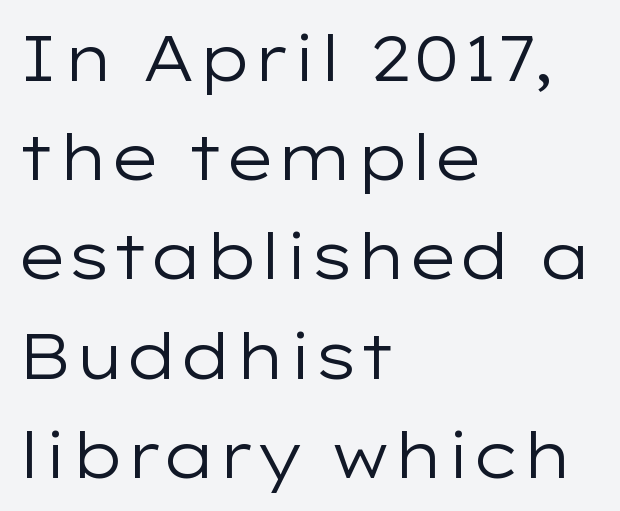
The image shows 64 px regular-weight, wide sans-serif type, upright; set left-aligned, normal line spacing (1.55x), normal letter spacing, not underlined; low stroke contrast and a medium x-height.
